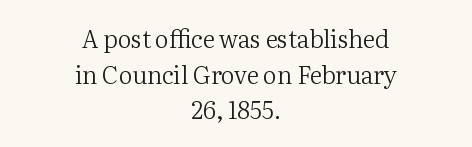
The image shows 24 px text type, upright; set centered, normal line spacing (1.48x), normal letter spacing, not underlined.
